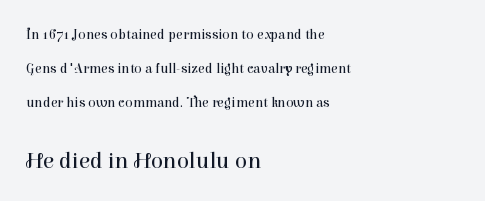
The image shows 23 px text type, upright; set left-aligned, loose line spacing (2.44x), normal letter spacing, not underlined; the second (bottom) block is 1.64x larger.
